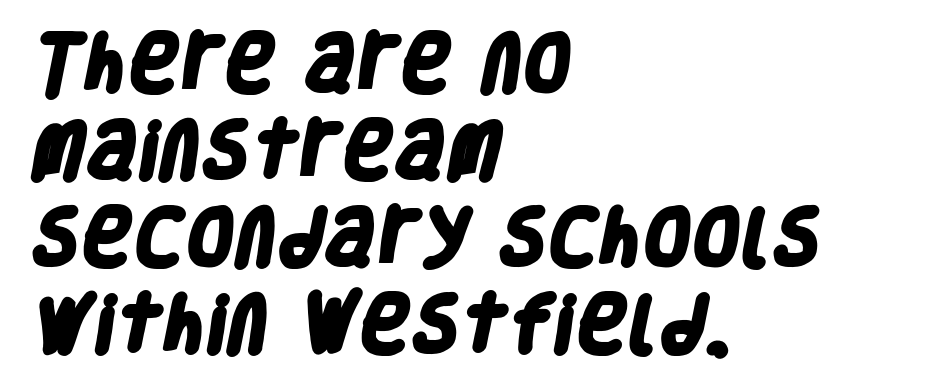
{"serif": "no", "bold": "yes", "weight": "heavy", "width": "condensed", "stroke_contrast": "low", "x_height": "large", "monospaced": "no", "underline": "no", "align": "left", "line_spacing": "normal", "line_spacing_ratio": 1.38, "letter_spacing": "normal", "letter_spacing_em": 0.0, "glyph_px": 63}
